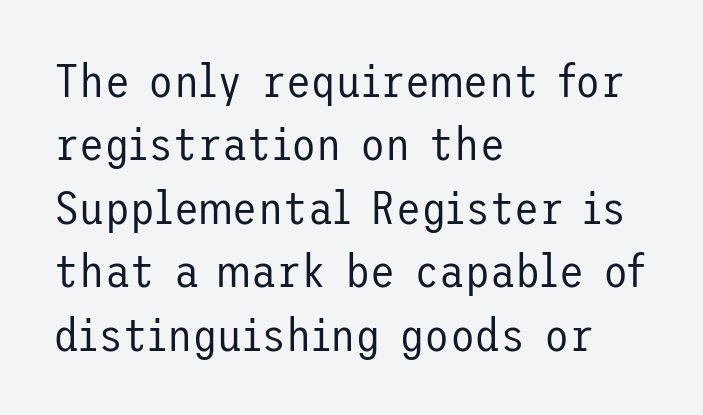
The characters are drawn with everyday or finer stroke widths. To sum up the face: it is a sans, with no serifs. Does the leading feel generous? No, just average. The passage is arranged the way most books set body copy — flush left. This sample uses plain, unmodified letter spacing.
